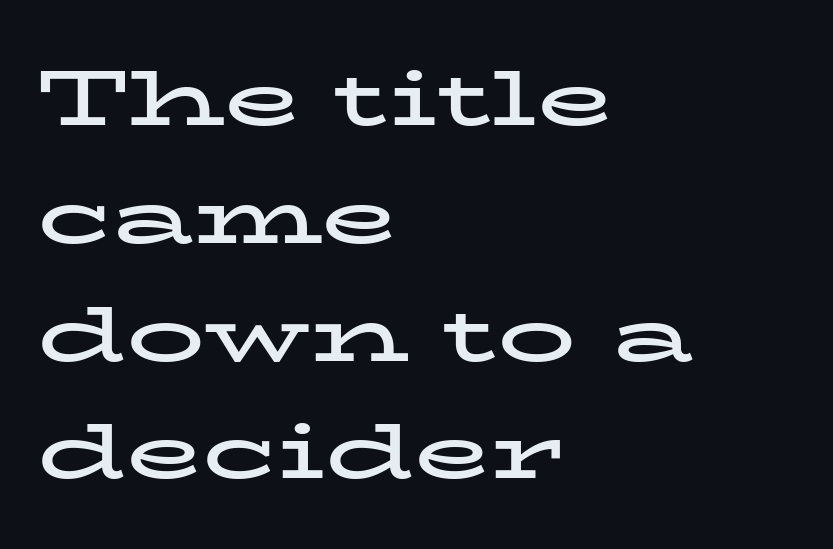
Q: Is the text bold? A: Yes.
Q: Is the text italic (slanted)? A: No, it is upright.
Q: Is the typeface a serif or a sans-serif typeface? A: Serif.
Q: Is the text underlined? A: No.
Q: How is the paragraph aligned? A: Left-aligned.
Q: Is the spacing between letters normal or unusually wide? A: Normal.
Q: Is the spacing between lines tight, normal or loose? A: Normal.
Q: Width (condensed, normal, or wide)? A: Wide.
Q: Stroke contrast? A: Low.
Q: x-height? A: Medium.
Q: Monospaced? A: No.
